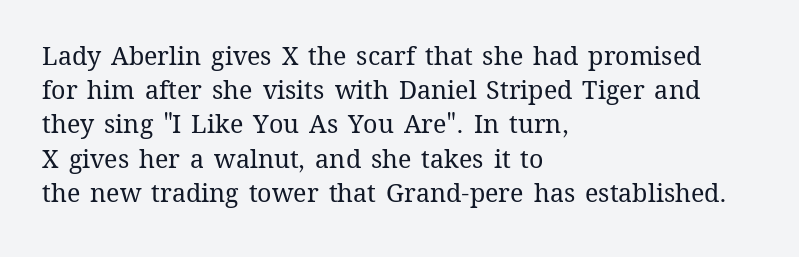
The image shows 25 px text type, upright; set left-aligned, normal line spacing (1.37x), normal letter spacing, not underlined.
